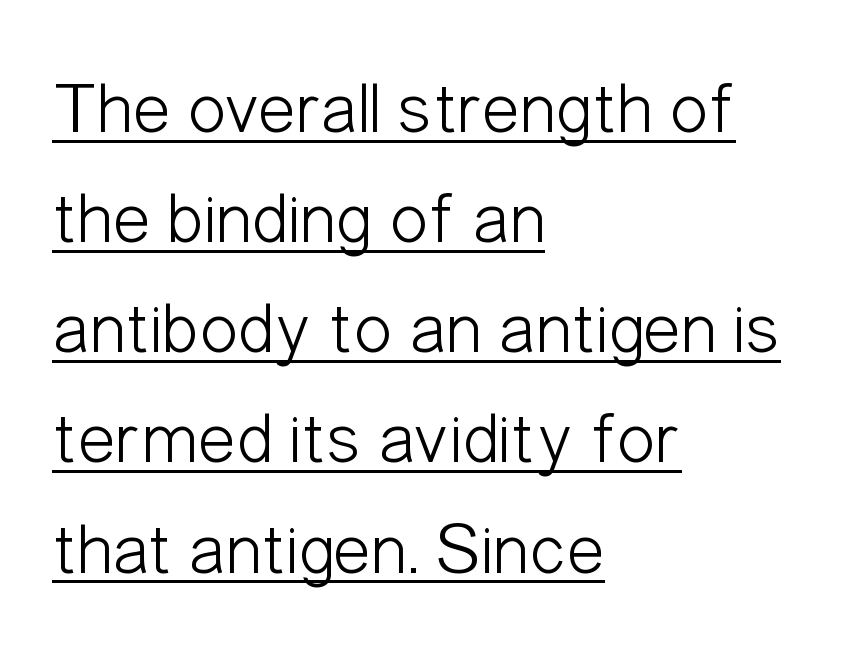
Character widths vary here, with narrow letters taking less room than wide ones. Underlined type. The face used here is a sans, in the tradition of grotesques and geometrics. Does extra space separate the letters? No, they use regular spacing.
